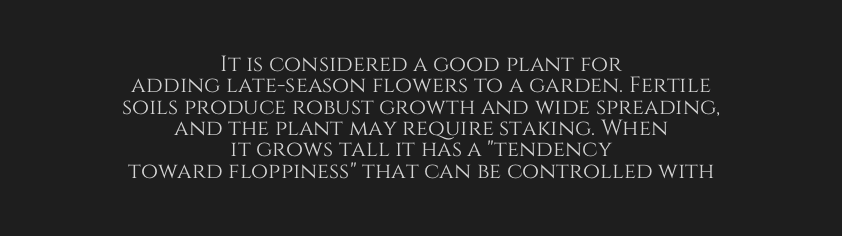
The image shows 22 px text type, upright; set centered, tight line spacing (0.97x), normal letter spacing, not underlined.
